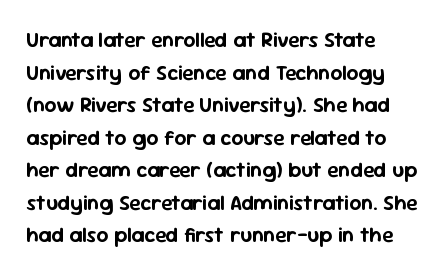
The line-height multiplier appears to be the usual default. Posture: straight, roman, zero tilt. This sample uses plain, unmodified letter spacing. No word sits above an underline.
